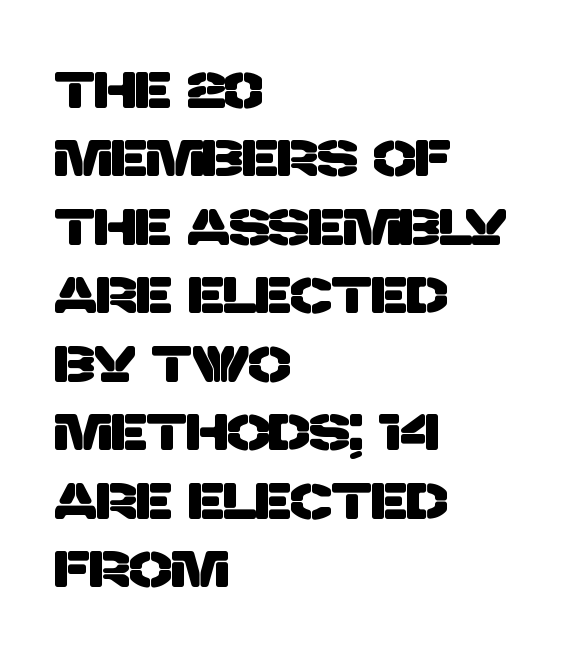
{"serif": "no", "width": "normal", "stroke_contrast": "low", "x_height": "large", "monospaced": "no", "underline": "no", "align": "left", "line_spacing": "normal", "line_spacing_ratio": 1.37, "letter_spacing": "normal", "letter_spacing_em": 0.0, "glyph_px": 50}
